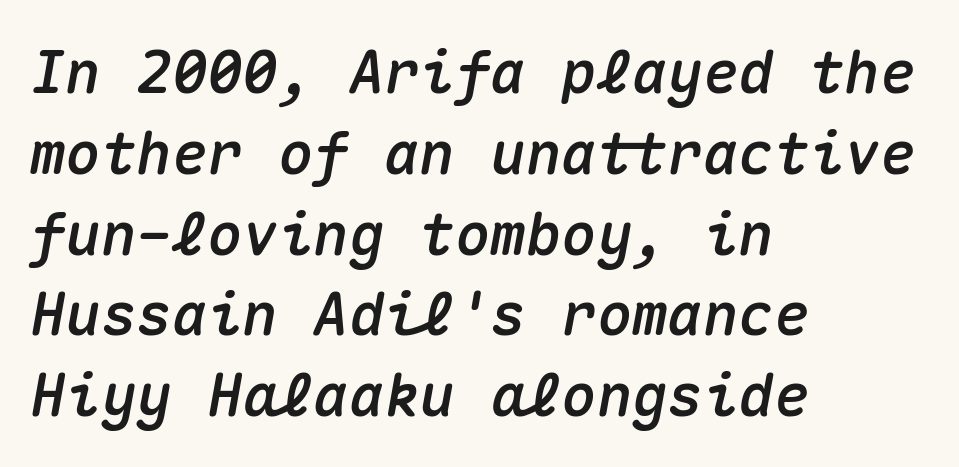
{"italic": "yes", "lean": "right", "slant_degrees": 10, "width": "normal", "stroke_contrast": "medium", "x_height": "medium", "monospaced": "yes", "underline": "no", "align": "left", "line_spacing": "normal", "line_spacing_ratio": 1.37, "letter_spacing": "normal", "letter_spacing_em": 0.0, "glyph_px": 59}
